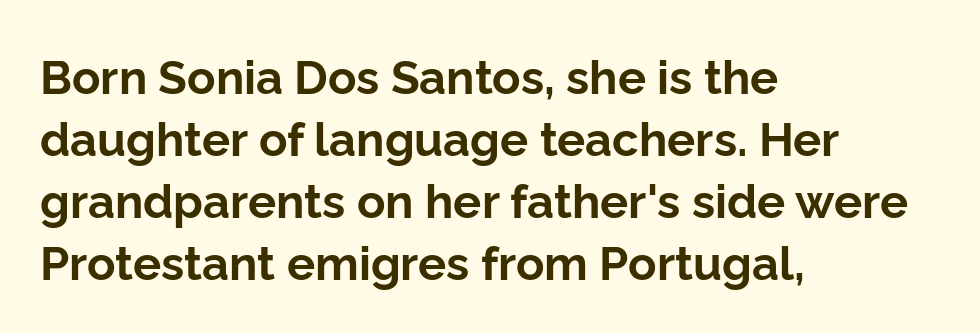
The image shows 47 px bold sans-serif type, upright; set left-aligned, normal line spacing (1.32x), normal letter spacing, not underlined; low stroke contrast and a medium x-height.
